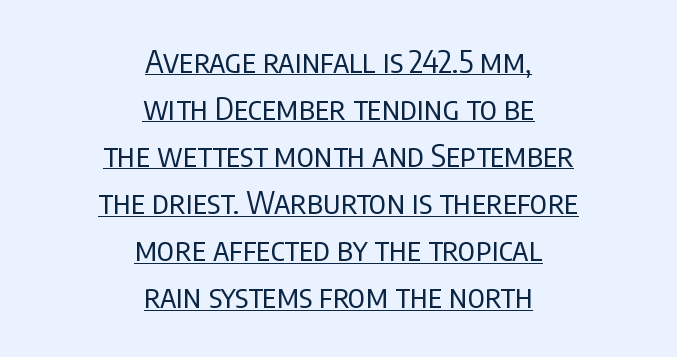
{"serif": "no", "italic": "no", "bold": "no", "weight": "regular", "width": "condensed", "stroke_contrast": "low", "x_height": "large", "monospaced": "no", "underline": "yes", "align": "center", "line_spacing": "normal", "line_spacing_ratio": 1.47, "letter_spacing": "normal", "letter_spacing_em": 0.0, "glyph_px": 32}
